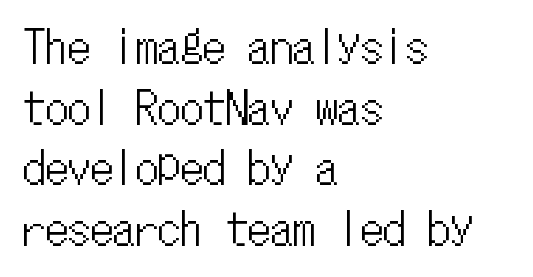
Q: Is the text italic (slanted)? A: No, it is upright.
Q: Is the text underlined? A: No.
Q: How is the paragraph aligned? A: Left-aligned.
Q: Is the spacing between letters normal or unusually wide? A: Normal.
Q: Is the spacing between lines tight, normal or loose? A: Normal.
Q: Width (condensed, normal, or wide)? A: Condensed.
Q: Stroke contrast? A: Low.
Q: x-height? A: Medium.
Q: Monospaced? A: Yes.
